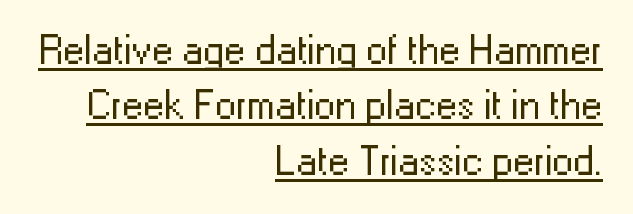
Q: Is the text bold? A: No.
Q: Is the text italic (slanted)? A: No, it is upright.
Q: Is the typeface a serif or a sans-serif typeface? A: Sans-serif.
Q: Is the text underlined? A: Yes.
Q: How is the paragraph aligned? A: Right-aligned.
Q: Is the spacing between letters normal or unusually wide? A: Normal.
Q: Is the spacing between lines tight, normal or loose? A: Normal.
Q: Width (condensed, normal, or wide)? A: Normal.
Q: Stroke contrast? A: Low.
Q: x-height? A: Medium.
Q: Monospaced? A: No.
